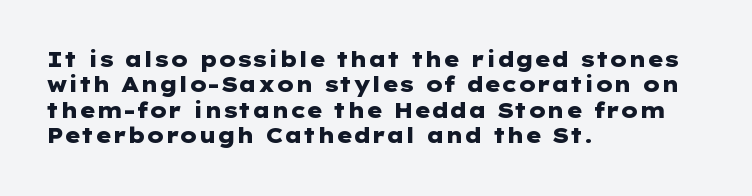
The gaps between neighbouring characters are ordinary and unremarkable. Heavy, bold letterforms. Posture: straight, roman, zero tilt. Caption: multi-line text, flush left, ragged right. Clear beneath every line of the passage.
